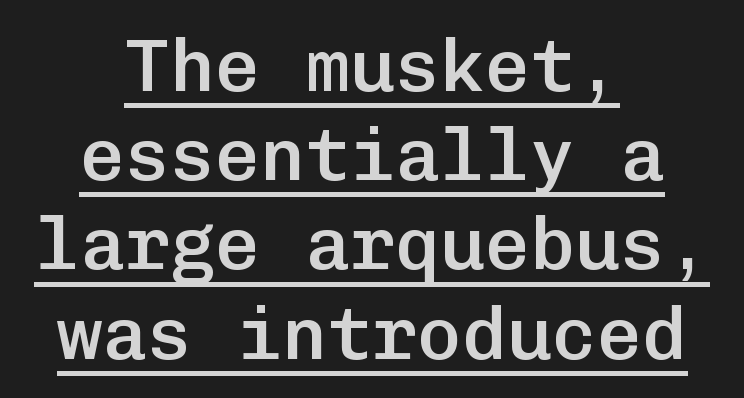
Q: Is the text bold? A: Semi-bold.
Q: Is the text italic (slanted)? A: No, it is upright.
Q: Is the typeface a serif or a sans-serif typeface? A: Sans-serif.
Q: Is the text underlined? A: Yes.
Q: How is the paragraph aligned? A: Centered.
Q: Is the spacing between letters normal or unusually wide? A: Normal.
Q: Width (condensed, normal, or wide)? A: Normal.
Q: Stroke contrast? A: Low.
Q: x-height? A: Medium.
Q: Monospaced? A: Yes.
